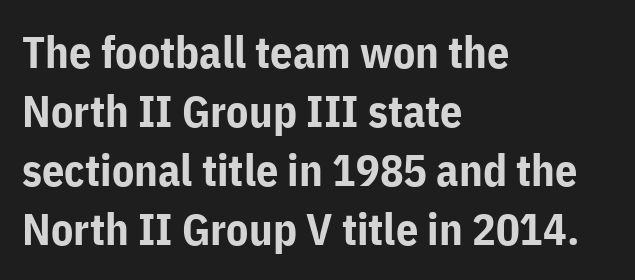
{"serif": "no", "italic": "no", "bold": "yes", "weight": "bold", "width": "normal", "stroke_contrast": "low", "x_height": "medium", "monospaced": "no", "underline": "no", "align": "left", "line_spacing": "normal", "line_spacing_ratio": 1.34, "letter_spacing": "normal", "letter_spacing_em": 0.0, "glyph_px": 44}
